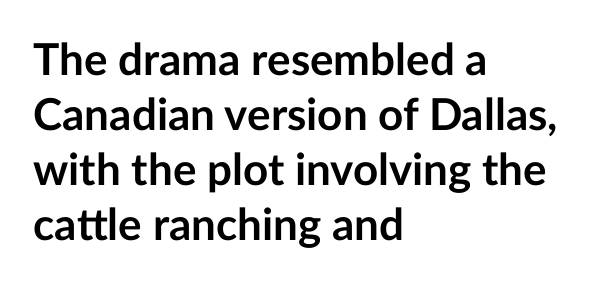
The image shows 44 px semibold sans-serif type, upright; set left-aligned, normal line spacing (1.25x), normal letter spacing, not underlined; low stroke contrast and a medium x-height.
